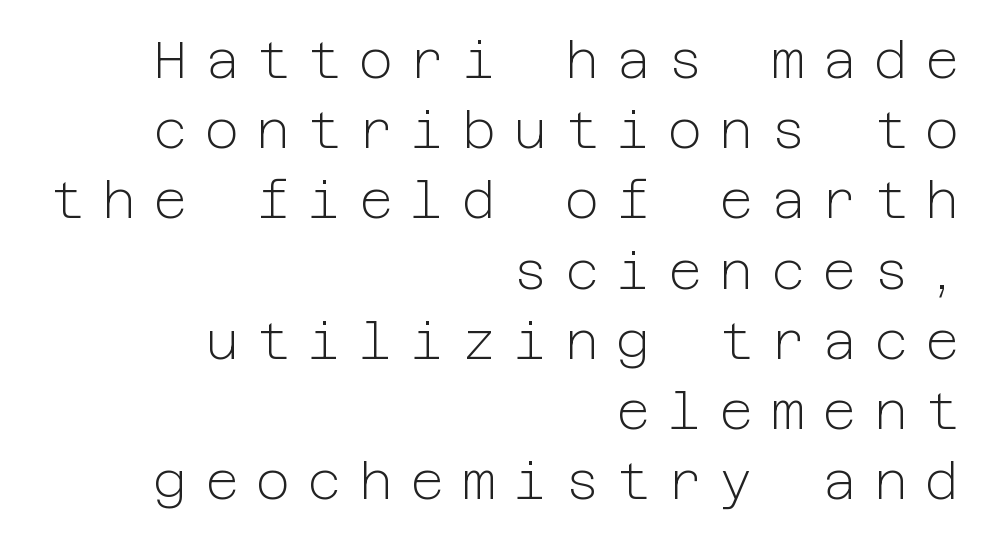
Q: Is the text bold? A: No.
Q: Is the text italic (slanted)? A: No, it is upright.
Q: Is the typeface a serif or a sans-serif typeface? A: Sans-serif.
Q: Is the text underlined? A: No.
Q: How is the paragraph aligned? A: Right-aligned.
Q: Is the spacing between letters normal or unusually wide? A: Unusually wide.
Q: Is the spacing between lines tight, normal or loose? A: Normal.
Q: Width (condensed, normal, or wide)? A: Normal.
Q: Stroke contrast? A: Low.
Q: x-height? A: Medium.
